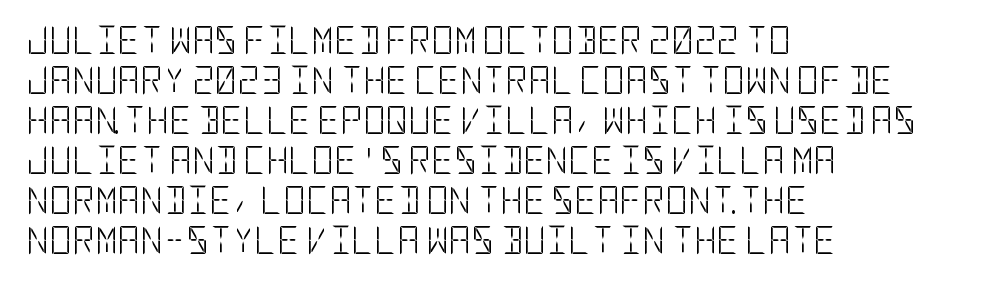
{"serif": "no", "italic": "no", "bold": "no", "weight": "light", "width": "condensed", "stroke_contrast": "low", "x_height": "large", "underline": "no", "align": "left", "line_spacing": "normal", "line_spacing_ratio": 1.43, "letter_spacing": "normal", "letter_spacing_em": 0.0, "glyph_px": 28}
